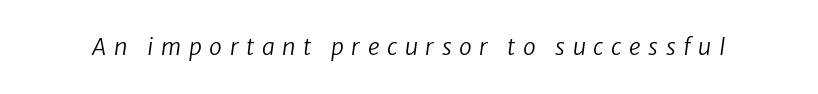
Glyph-to-glyph distance is far greater than everyday printed text. The strokes carry an ordinary text weight at most. The font's italic variant was chosen for this text. Has an underline been added? It has not.
